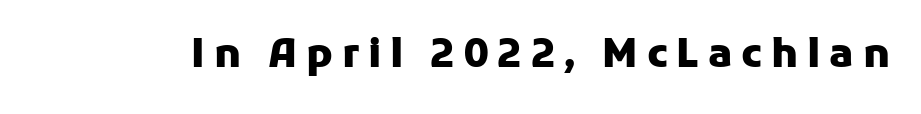
Q: Is the text bold? A: Yes.
Q: Is the text italic (slanted)? A: No, it is upright.
Q: Is the typeface a serif or a sans-serif typeface? A: Sans-serif.
Q: Is the text underlined? A: No.
Q: Is the spacing between letters normal or unusually wide? A: Unusually wide.
Q: Width (condensed, normal, or wide)? A: Normal.
Q: Stroke contrast? A: Low.
Q: x-height? A: Medium.
Q: Monospaced? A: No.
